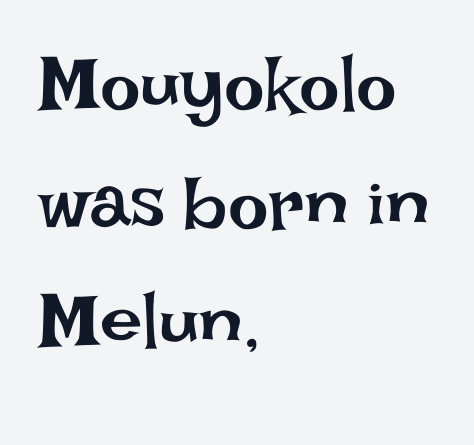
The rendering uses natural spacing where letterforms have individual widths. The passage shown has conventional tracking throughout. The lines in this sample share a left origin and differ only in where they stop. This reads as an unemphasized weight, regular at the heaviest. Posture: vertical.
